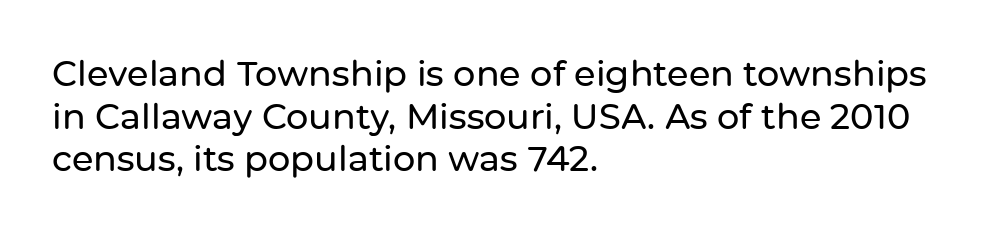
Q: Is the text italic (slanted)? A: No, it is upright.
Q: Is the typeface a serif or a sans-serif typeface? A: Sans-serif.
Q: Is the text underlined? A: No.
Q: How is the paragraph aligned? A: Left-aligned.
Q: Is the spacing between letters normal or unusually wide? A: Normal.
Q: Width (condensed, normal, or wide)? A: Normal.
Q: Stroke contrast? A: Low.
Q: x-height? A: Medium.
Q: Monospaced? A: No.
